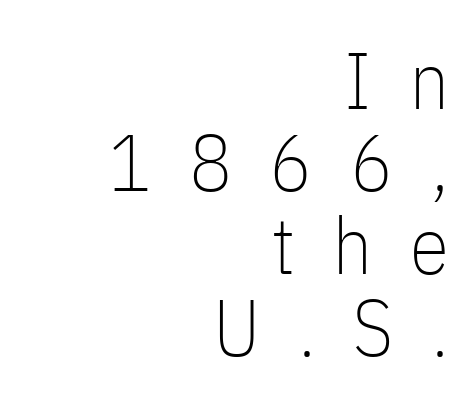
The image shows 80 px thin, condensed sans-serif type, upright; set right-aligned, tight line spacing (1.03x), unusually wide letter spacing (+0.47 em), not underlined; low stroke contrast and a medium x-height.
